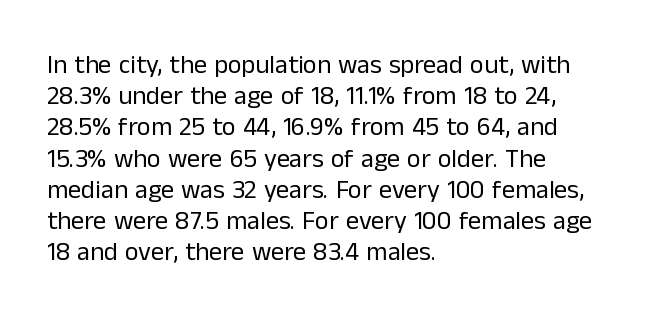
One-word summary of the alignment: left. In terms of letterspacing, this is plain default setting. The words here are not underlined. The characters are drawn with everyday or finer stroke widths. The letters stand straight up with perfectly vertical stems.
